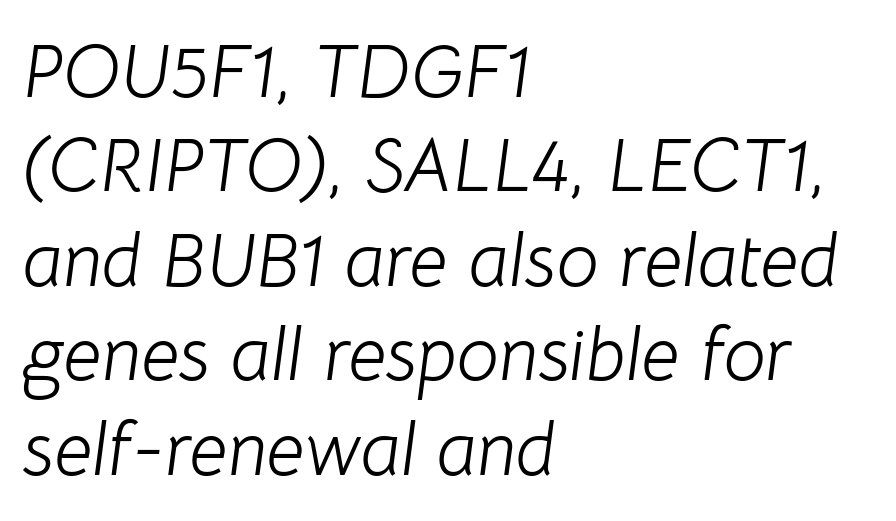
The image shows 75 px light type, italic (leaning right); set left-aligned, normal line spacing (1.26x), normal letter spacing, not underlined; low stroke contrast and a medium x-height.
